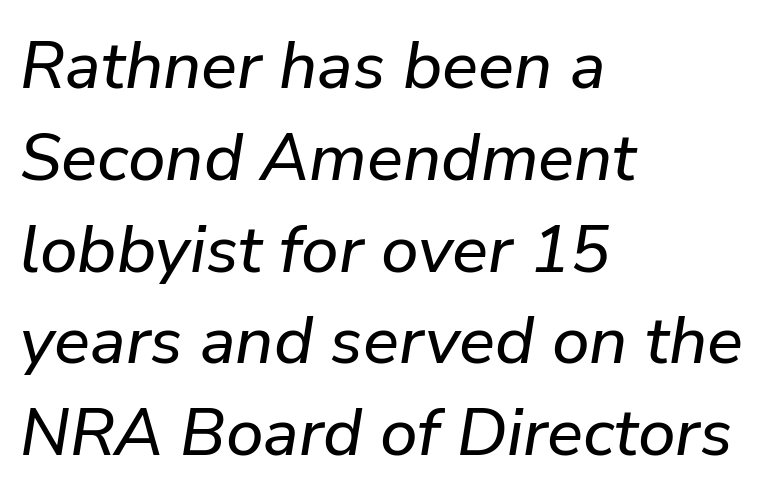
Underline: absent. The space between consecutive lines is moderate. Emphasis-style slanted type is in use. Tracking value appears to be zero — textbook default spacing.
